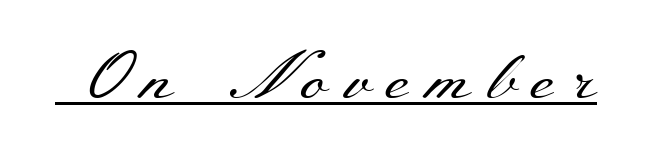
Has an underline been added? It has. The type is letterspaced generously, with wide tracking. These lines are rendered in a variable-pitch font. The type family on display is of the serif kind.
